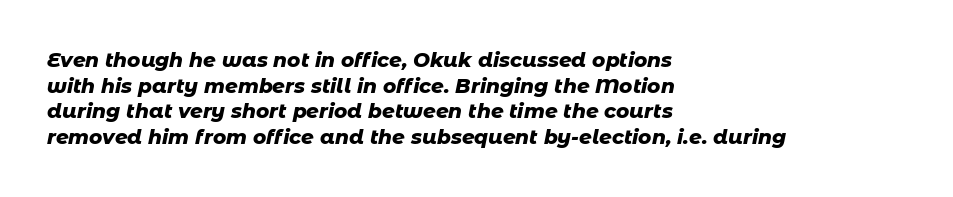
Q: Is the text bold? A: Yes.
Q: Is the text italic (slanted)? A: Yes, it leans right by about 11 degrees.
Q: Is the text underlined? A: No.
Q: How is the paragraph aligned? A: Left-aligned.
Q: Is the spacing between letters normal or unusually wide? A: Normal.
Q: Is the spacing between lines tight, normal or loose? A: Normal.
